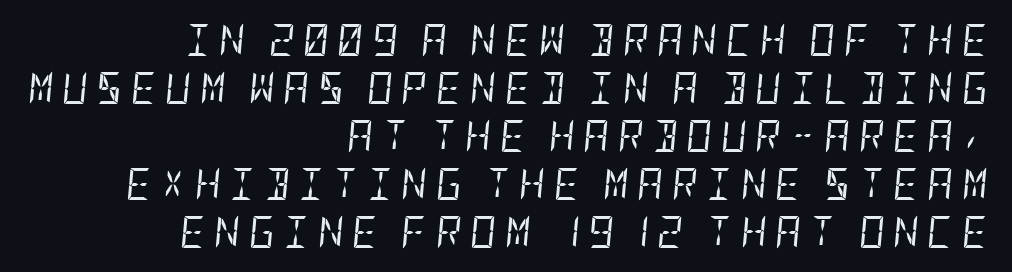
Q: Is the text bold? A: No.
Q: Is the text italic (slanted)? A: Yes, it leans right by about 5 degrees.
Q: Is the text underlined? A: No.
Q: How is the paragraph aligned? A: Right-aligned.
Q: Is the spacing between letters normal or unusually wide? A: Unusually wide.
Q: Is the spacing between lines tight, normal or loose? A: Normal.
Q: Width (condensed, normal, or wide)? A: Condensed.
Q: Stroke contrast? A: Low.
Q: x-height? A: Large.
